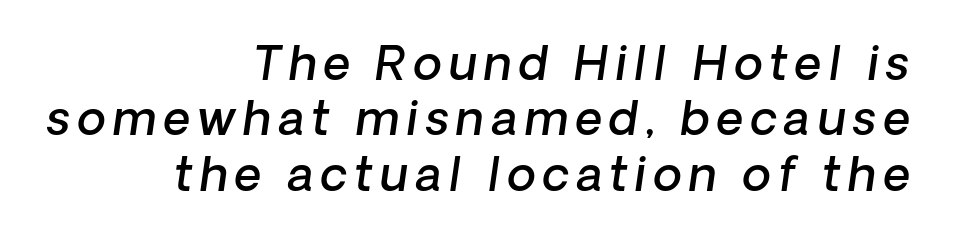
{"serif": "no", "bold": "semi", "weight": "semibold", "width": "normal", "stroke_contrast": "low", "x_height": "medium", "monospaced": "no", "underline": "no", "align": "right", "line_spacing_ratio": 1.18, "glyph_px": 47}
